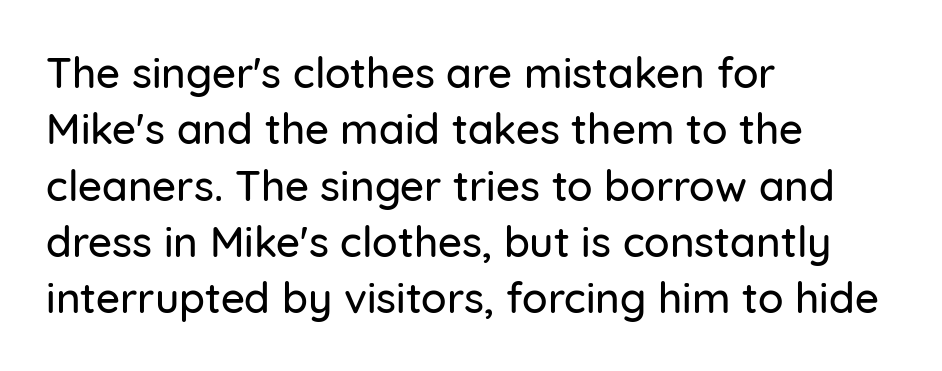
The image shows 42 px sans-serif type, upright; set left-aligned, normal line spacing (1.34x), normal letter spacing, not underlined; low stroke contrast and a medium x-height.
